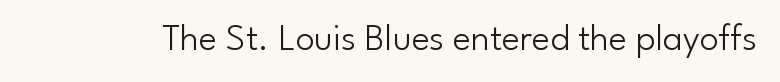
Short note: letters normally spaced. No extra ink here — the face is not bold. Varying glyph widths throughout — classic text-font behaviour. Underlining? Definitely not there.
